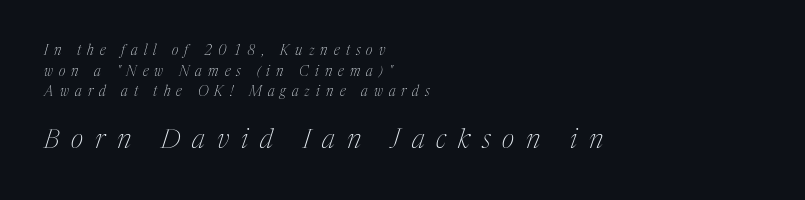
The image shows 27 px text type, italic (leaning right); set left-aligned, normal line spacing (1.47x), unusually wide letter spacing (+0.44 em), not underlined; the second (bottom) block is 1.93x larger.
